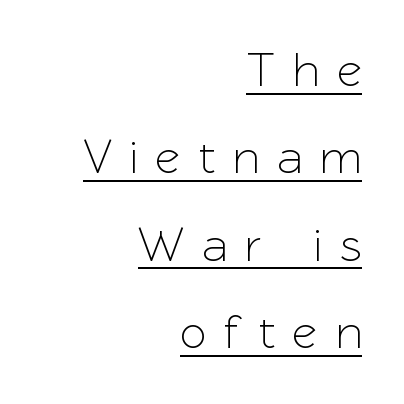
Is this a sans? Yes — the strokes have no serifs. The letters are spread apart with noticeably loose tracking. Proportional: the letters do not fall into vertical columns. The specimen reads as upright at a glance. The sample's only ornament is a line tracing under the words.
